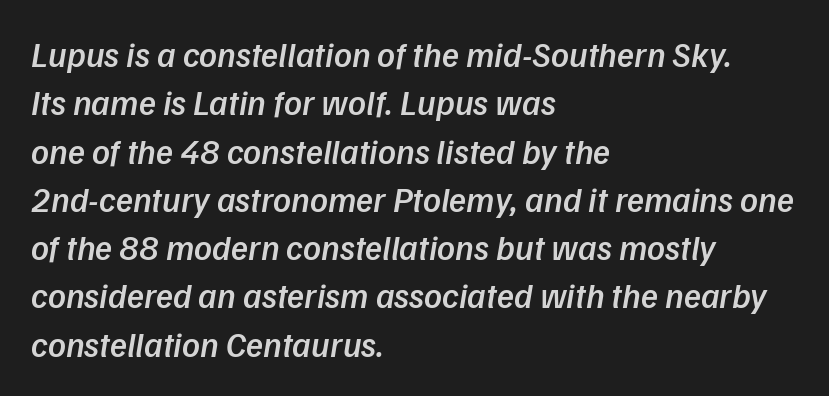
The image shows 35 px semibold sans-serif type; set left-aligned, normal line spacing (1.38x), normal letter spacing, not underlined; low stroke contrast and a medium x-height.
